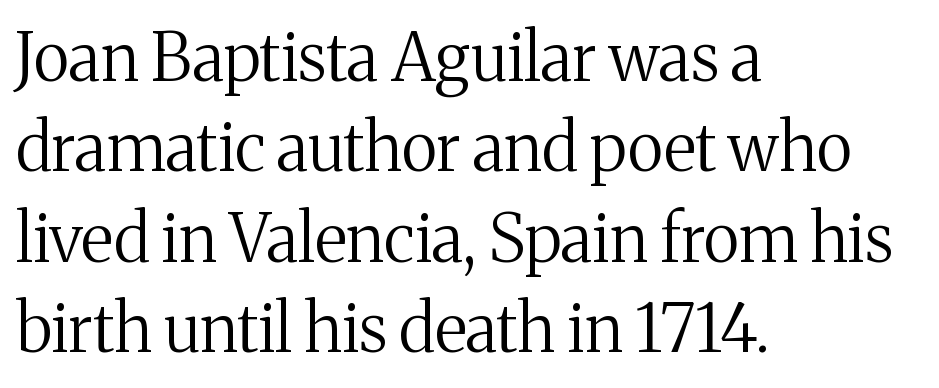
The image shows 66 px regular-weight serif type, upright; set left-aligned, normal line spacing (1.37x), normal letter spacing, not underlined; medium stroke contrast and a medium x-height.
